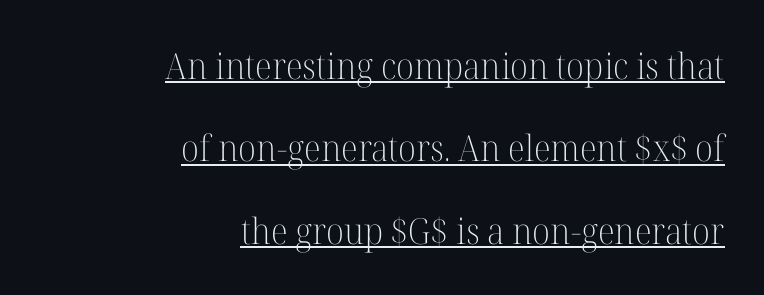
In terms of letterspacing, this is plain default setting. Character widths vary here, with narrow letters taking less room than wide ones. The typesetter has applied underlining to the passage shown. Line ends are locked; line starts wander.
